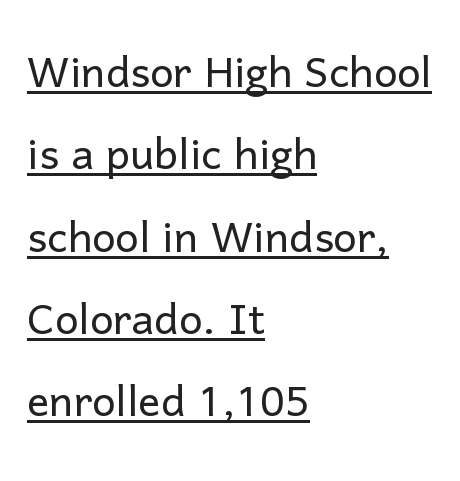
{"serif": "no", "italic": "no", "bold": "no", "weight": "light", "width": "normal", "stroke_contrast": "low", "x_height": "medium", "monospaced": "no", "underline": "yes", "align": "left", "line_spacing": "normal", "line_spacing_ratio": 1.47, "letter_spacing": "normal", "letter_spacing_em": 0.0, "glyph_px": 56}
